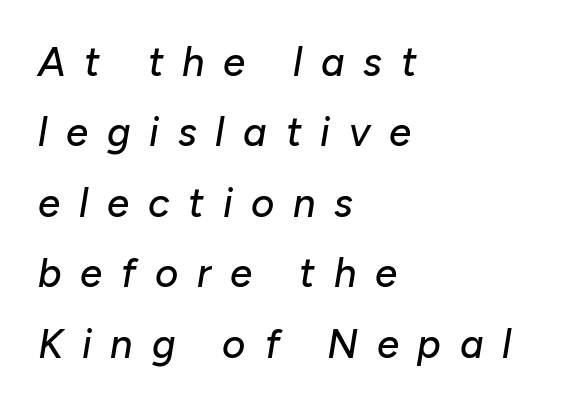
The image shows 40 px text type, italic (leaning right); set left-aligned, line spacing 1.76x, unusually wide letter spacing (+0.47 em), not underlined; low stroke contrast and a medium x-height.
